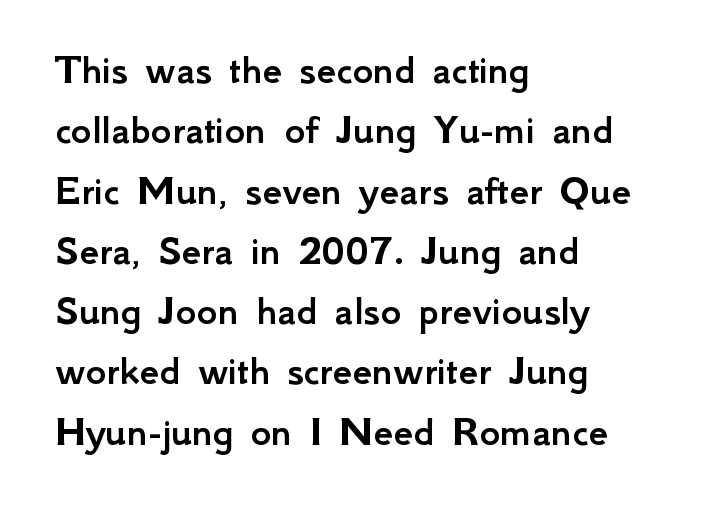
The image shows 44 px sans-serif type, upright; set left-aligned, normal line spacing (1.37x), normal letter spacing, not underlined; low stroke contrast and a small x-height.
